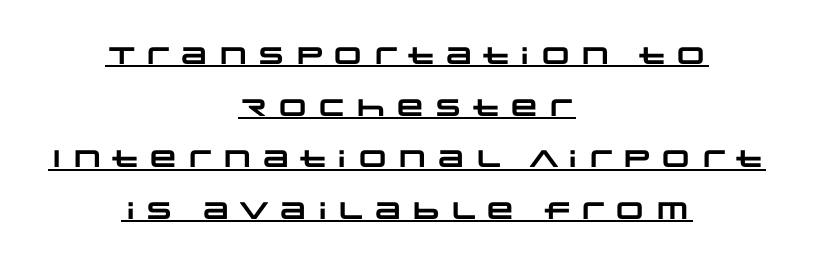
The image shows 24 px bold type; set centered, loose line spacing (2.15x), underlined.
